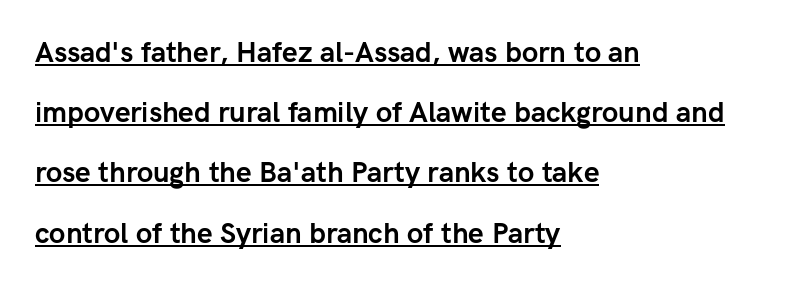
These lines are rendered in a variable-pitch font. Like a heading marked for emphasis, these lines bear an underscore. Caption: bold face, heavy strokes. Do the letters lean? They stand straight. Notice the wide empty band between every row — that's loose leading.
